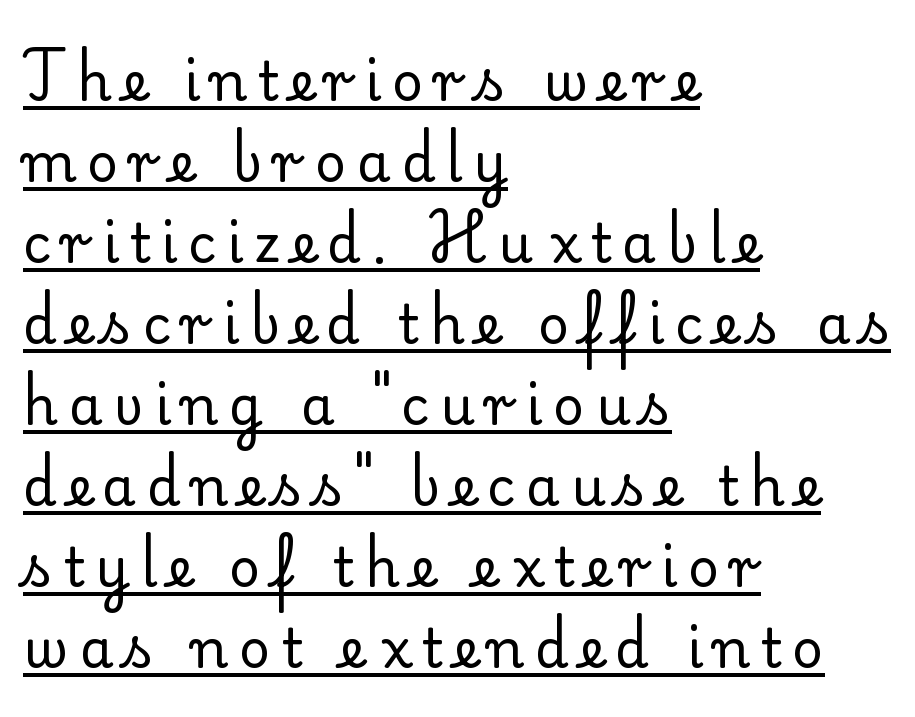
{"serif": "yes", "italic": "no", "bold": "no", "weight": "regular", "width": "normal", "stroke_contrast": "low", "x_height": "small", "monospaced": "no", "underline": "yes", "align": "left", "line_spacing": "normal", "line_spacing_ratio": 1.5, "letter_spacing": "wide", "letter_spacing_em": 0.2, "glyph_px": 54}
